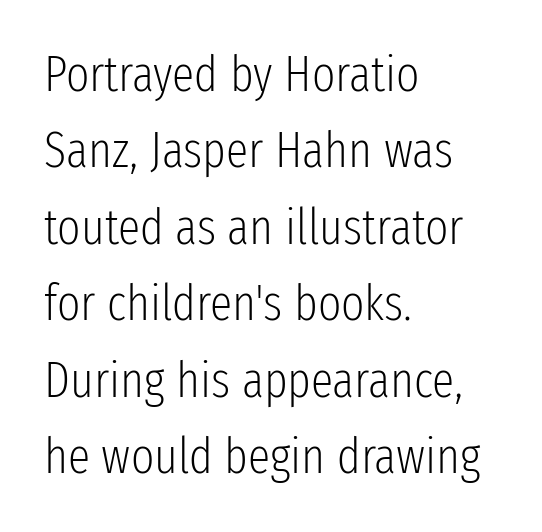
A typesetter would call this leading conventional body-copy spacing. Compared with typical body copy, the letter spacing here is the same. The letters advance in unequal steps, a hallmark of proportional type. Summary of weight: not heavy and not bold.
